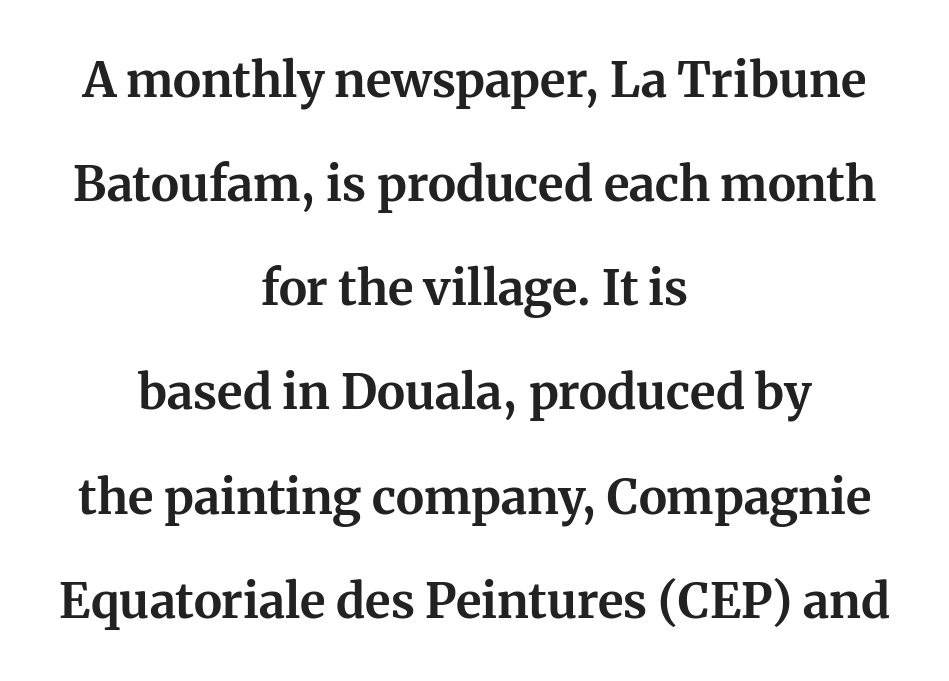
{"serif": "yes", "italic": "no", "bold": "yes", "weight": "bold", "width": "normal", "stroke_contrast": "medium", "x_height": "medium", "monospaced": "no", "underline": "no", "align": "center", "line_spacing": "loose", "line_spacing_ratio": 2.17, "letter_spacing": "normal", "letter_spacing_em": 0.0, "glyph_px": 48}
